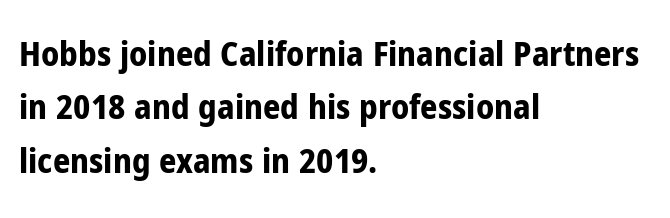
Strong, thick strokes mark this as bold type. The passage shown has conventional tracking throughout. The designer went with a sans here, leaving each stem footless. The gap between lines stays unmarked. Summary of vertical rhythm: regular, with standard interline spacing.
